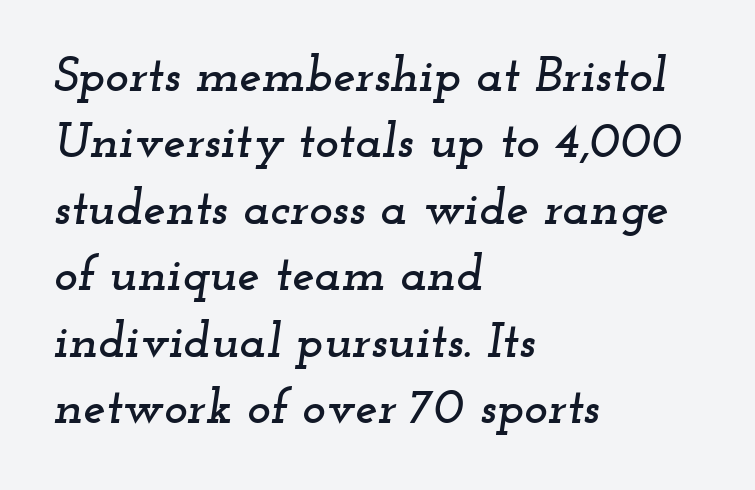
The image shows 50 px wide serif type, italic (leaning right); set left-aligned, normal line spacing (1.33x), normal letter spacing, not underlined; low stroke contrast and a small x-height.
